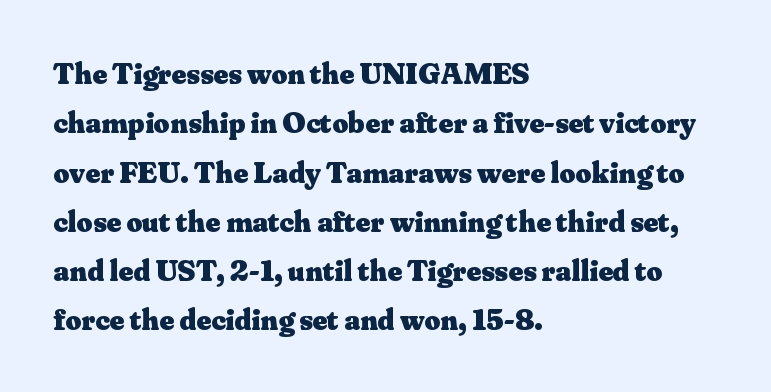
The image shows 31 px heavy serif type, upright; set left-aligned, normal line spacing (1.59x), normal letter spacing, not underlined; medium stroke contrast and a small x-height.
